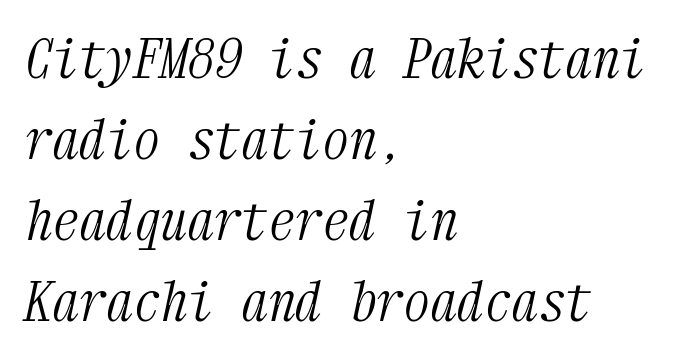
{"serif": "yes", "italic": "yes", "lean": "right", "slant_degrees": 12, "bold": "no", "weight": "light", "width": "condensed", "stroke_contrast": "medium", "x_height": "medium", "monospaced": "yes", "underline": "no", "align": "left", "line_spacing": "normal", "line_spacing_ratio": 1.5, "letter_spacing": "normal", "letter_spacing_em": 0.0, "glyph_px": 54}
